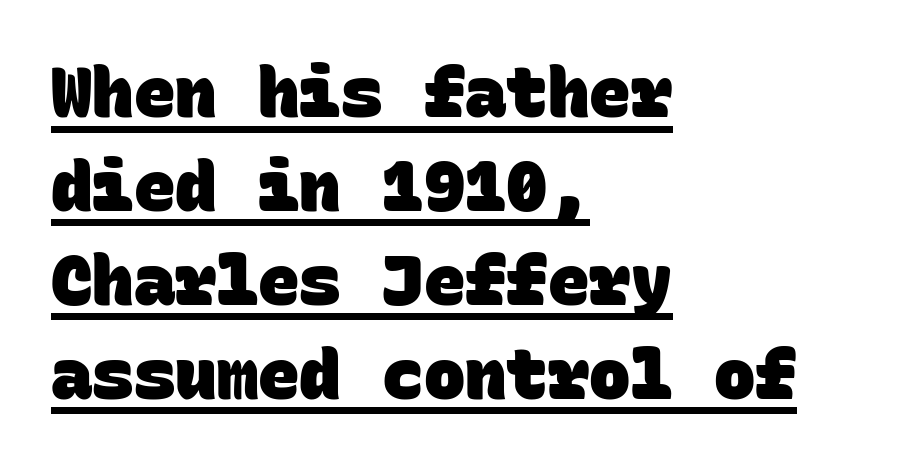
Q: Is the text bold? A: Yes.
Q: Is the typeface a serif or a sans-serif typeface? A: Sans-serif.
Q: Is the text underlined? A: Yes.
Q: How is the paragraph aligned? A: Left-aligned.
Q: Is the spacing between letters normal or unusually wide? A: Normal.
Q: Is the spacing between lines tight, normal or loose? A: Normal.
Q: Width (condensed, normal, or wide)? A: Normal.
Q: Stroke contrast? A: Low.
Q: x-height? A: Large.
Q: Monospaced? A: Yes.
